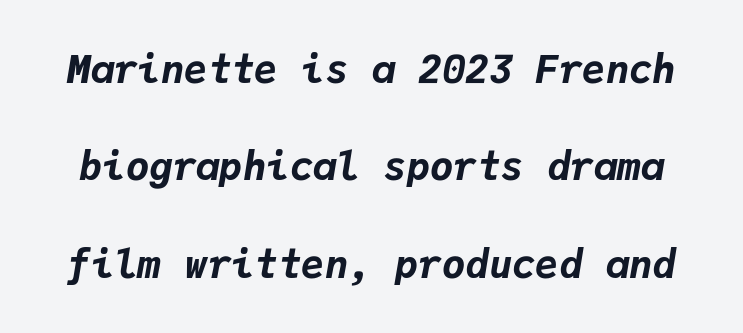
{"italic": "yes", "lean": "right", "slant_degrees": 9, "bold": "yes", "weight": "bold", "width": "normal", "stroke_contrast": "low", "x_height": "medium", "monospaced": "yes", "underline": "no", "line_spacing": "loose", "line_spacing_ratio": 2.5, "letter_spacing": "normal", "letter_spacing_em": 0.0, "glyph_px": 39}
